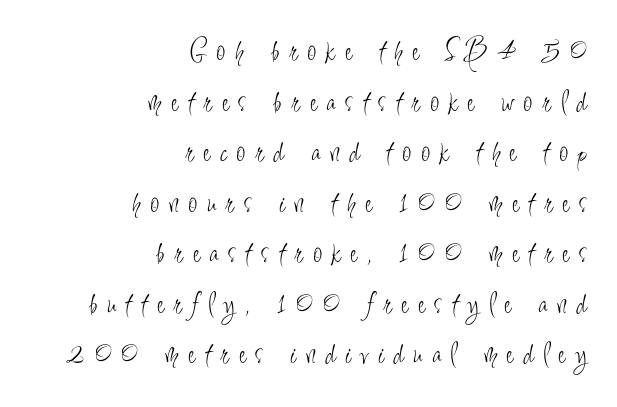
Q: Is the text bold? A: No.
Q: Is the typeface a serif or a sans-serif typeface? A: Sans-serif.
Q: Is the text underlined? A: No.
Q: How is the paragraph aligned? A: Right-aligned.
Q: Is the spacing between letters normal or unusually wide? A: Unusually wide.
Q: Is the spacing between lines tight, normal or loose? A: Normal.
Q: Width (condensed, normal, or wide)? A: Condensed.
Q: Stroke contrast? A: Low.
Q: x-height? A: Small.
Q: Monospaced? A: No.
